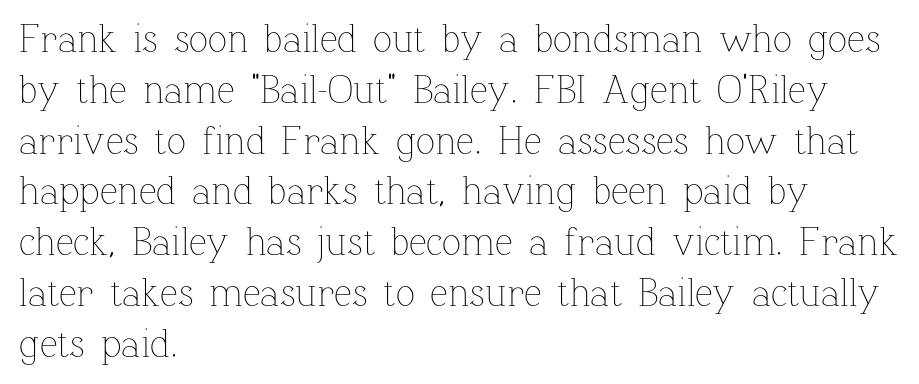
Upright lettering throughout. Short and long lines alike share a common starting point at left. Is this a fixed-width face? No — the glyphs have proportional, varying widths. The baseline area is clear.
